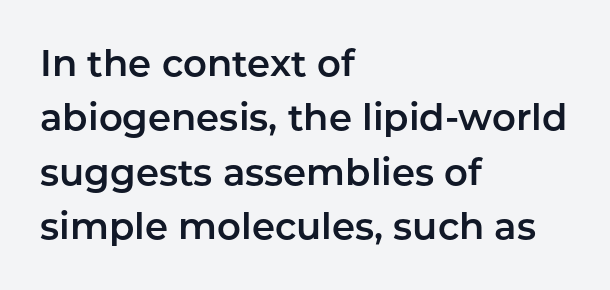
{"serif": "no", "italic": "no", "width": "normal", "stroke_contrast": "low", "x_height": "medium", "monospaced": "no", "underline": "no", "align": "left", "line_spacing": "normal", "line_spacing_ratio": 1.47, "letter_spacing": "normal", "letter_spacing_em": 0.0, "glyph_px": 37}
